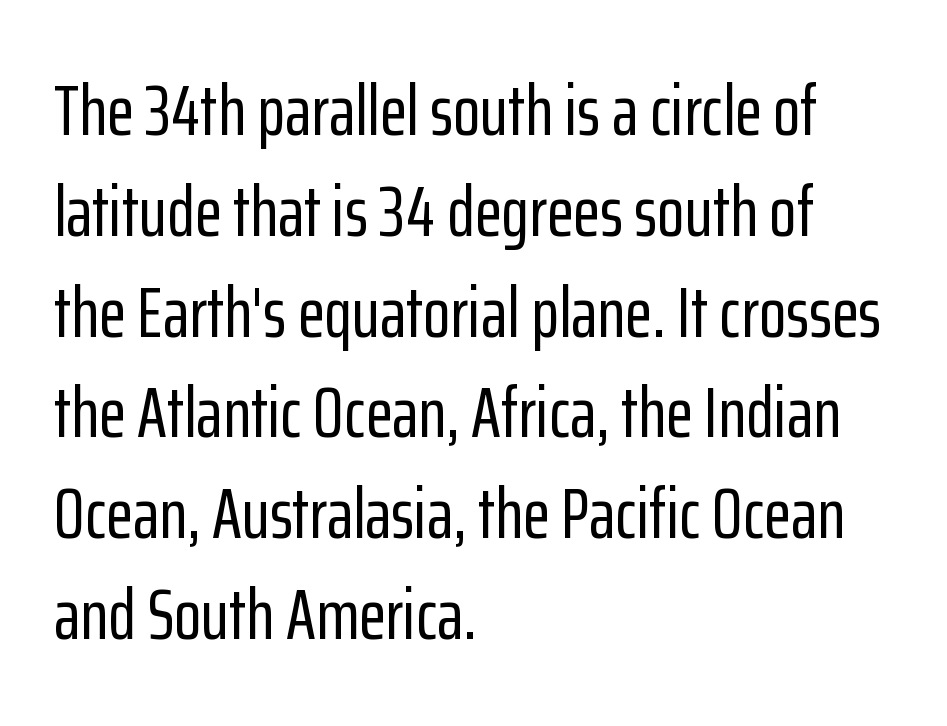
Q: Is the text italic (slanted)? A: No, it is upright.
Q: Is the typeface a serif or a sans-serif typeface? A: Sans-serif.
Q: Is the text underlined? A: No.
Q: How is the paragraph aligned? A: Left-aligned.
Q: Is the spacing between letters normal or unusually wide? A: Normal.
Q: Is the spacing between lines tight, normal or loose? A: Normal.
Q: Width (condensed, normal, or wide)? A: Condensed.
Q: Stroke contrast? A: Low.
Q: x-height? A: Medium.
Q: Monospaced? A: No.
